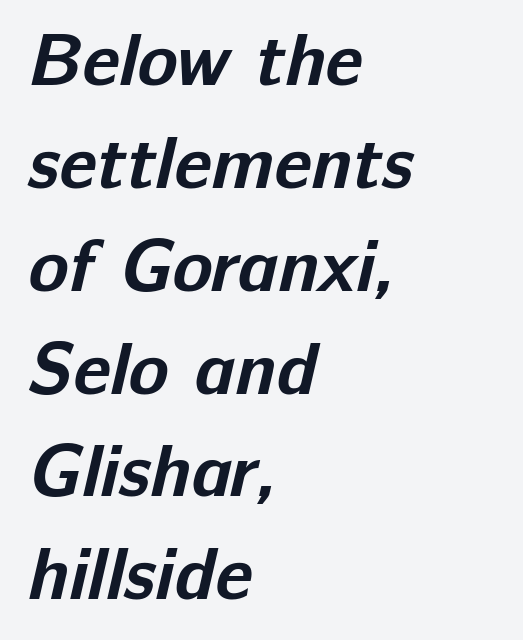
Q: Is the text bold? A: Yes.
Q: Is the typeface a serif or a sans-serif typeface? A: Sans-serif.
Q: Is the text underlined? A: No.
Q: How is the paragraph aligned? A: Left-aligned.
Q: Is the spacing between letters normal or unusually wide? A: Normal.
Q: Is the spacing between lines tight, normal or loose? A: Normal.
Q: Width (condensed, normal, or wide)? A: Normal.
Q: Stroke contrast? A: Low.
Q: x-height? A: Medium.
Q: Monospaced? A: No.
